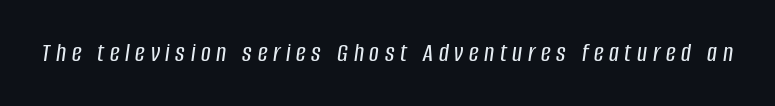
Q: Is the text italic (slanted)? A: Yes, it leans right by about 8 degrees.
Q: Is the text underlined? A: No.
Q: Is the spacing between letters normal or unusually wide? A: Unusually wide.
